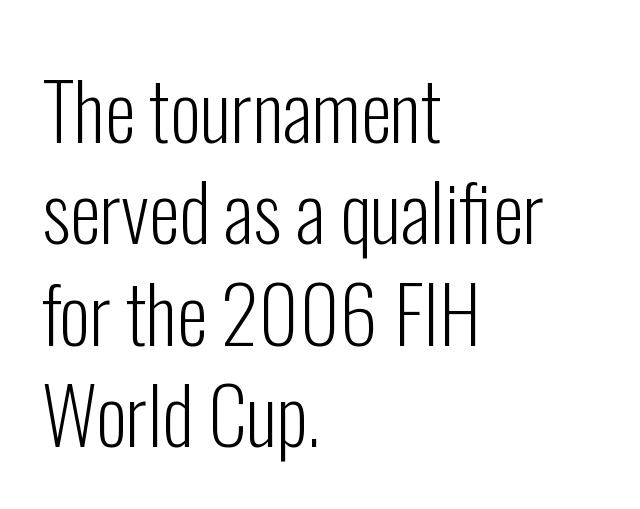
Q: Is the text bold? A: No.
Q: Is the text italic (slanted)? A: No, it is upright.
Q: Is the typeface a serif or a sans-serif typeface? A: Sans-serif.
Q: Is the text underlined? A: No.
Q: How is the paragraph aligned? A: Left-aligned.
Q: Is the spacing between letters normal or unusually wide? A: Normal.
Q: Is the spacing between lines tight, normal or loose? A: Normal.
Q: Width (condensed, normal, or wide)? A: Condensed.
Q: Stroke contrast? A: Low.
Q: x-height? A: Medium.
Q: Monospaced? A: No.
